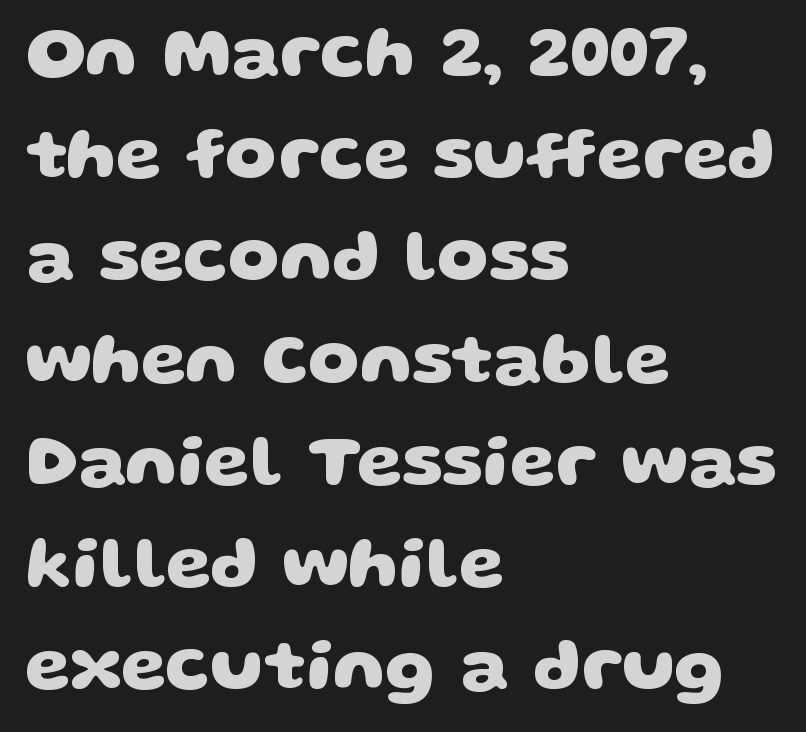
The image shows 73 px heavy, wide sans-serif type; set left-aligned, normal line spacing (1.4x), normal letter spacing, not underlined; low stroke contrast and a large x-height.
